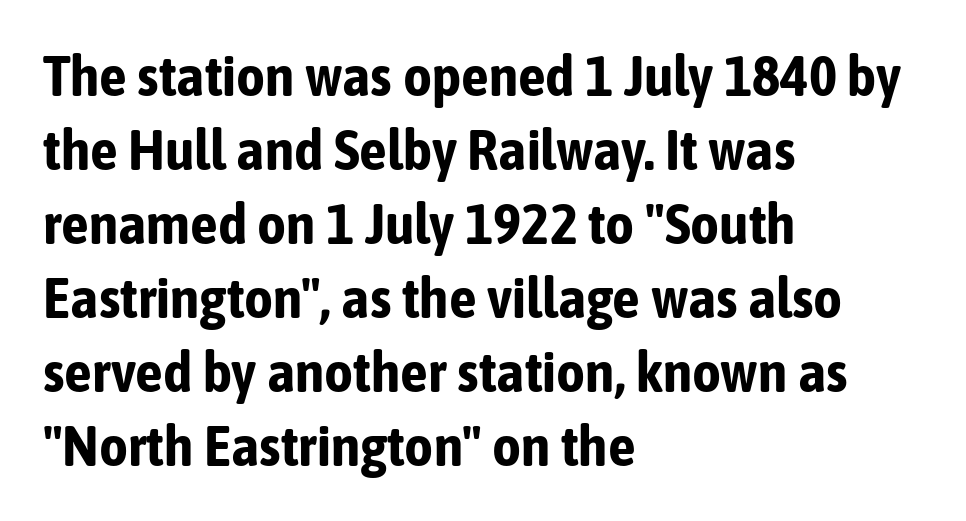
{"serif": "no", "italic": "no", "bold": "yes", "weight": "bold", "width": "condensed", "stroke_contrast": "low", "x_height": "medium", "monospaced": "no", "underline": "no", "align": "left", "line_spacing": "normal", "line_spacing_ratio": 1.32, "letter_spacing": "normal", "letter_spacing_em": 0.0, "glyph_px": 56}
